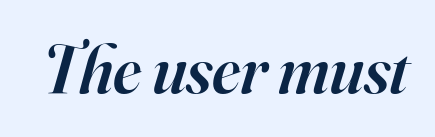
{"serif": "yes", "italic": "yes", "lean": "right", "slant_degrees": 16, "bold": "semi", "weight": "semibold", "width": "normal", "stroke_contrast": "high", "x_height": "small", "monospaced": "no", "underline": "no", "letter_spacing": "normal", "letter_spacing_em": 0.0, "glyph_px": 68}
